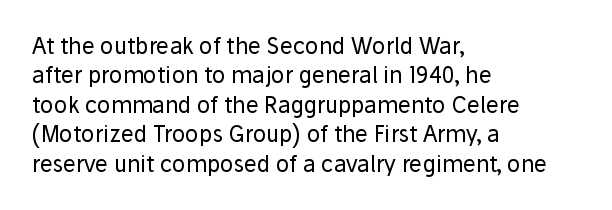
Bare-footed words on every line. Every stem runs plumb, perpendicular to the baseline. The typesetting does not lean heavy: it is not bold. Tracking value appears to be zero — textbook default spacing. The vertical gap from one line to the next is medium.
